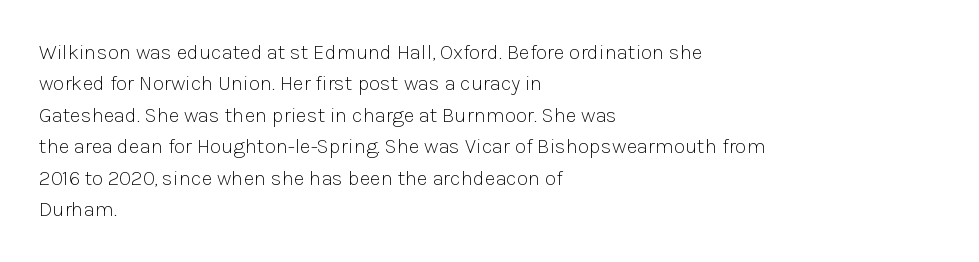
The image shows 21 px text type, upright; set left-aligned, normal line spacing (1.5x), normal letter spacing, not underlined.
